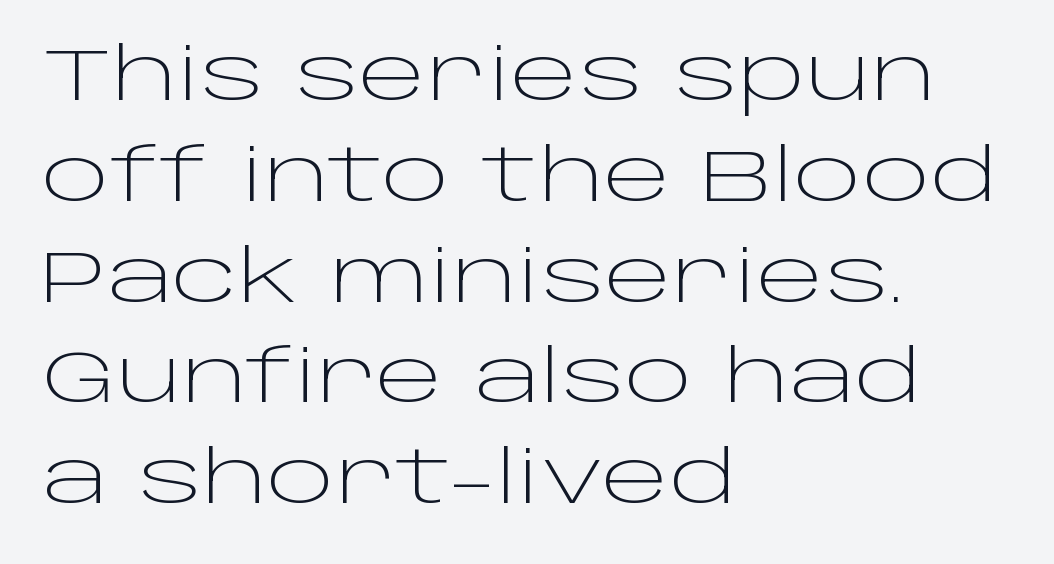
Unlike italic type, these characters show no tilt at all. Is the type heavy? It reads as light-to-regular instead. Honestly, there is no underline to notice here at all. To sum up the face: it is a sans, with no serifs. Spacing between characters is what you'd get straight out of the box.
